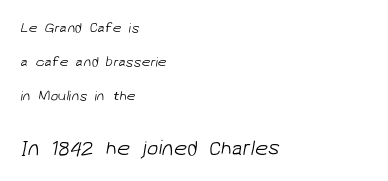
The image shows 21 px text type; set left-aligned, loose line spacing (2.42x), normal letter spacing, not underlined; the second (bottom) block is 1.5x larger.
